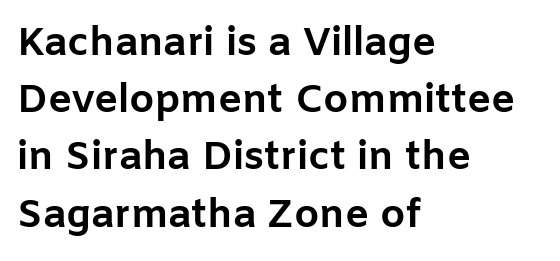
Q: Is the text bold? A: Yes.
Q: Is the text italic (slanted)? A: No, it is upright.
Q: Is the typeface a serif or a sans-serif typeface? A: Sans-serif.
Q: Is the text underlined? A: No.
Q: How is the paragraph aligned? A: Left-aligned.
Q: Is the spacing between letters normal or unusually wide? A: Normal.
Q: Is the spacing between lines tight, normal or loose? A: Normal.
Q: Width (condensed, normal, or wide)? A: Normal.
Q: Stroke contrast? A: Low.
Q: x-height? A: Medium.
Q: Monospaced? A: No.
